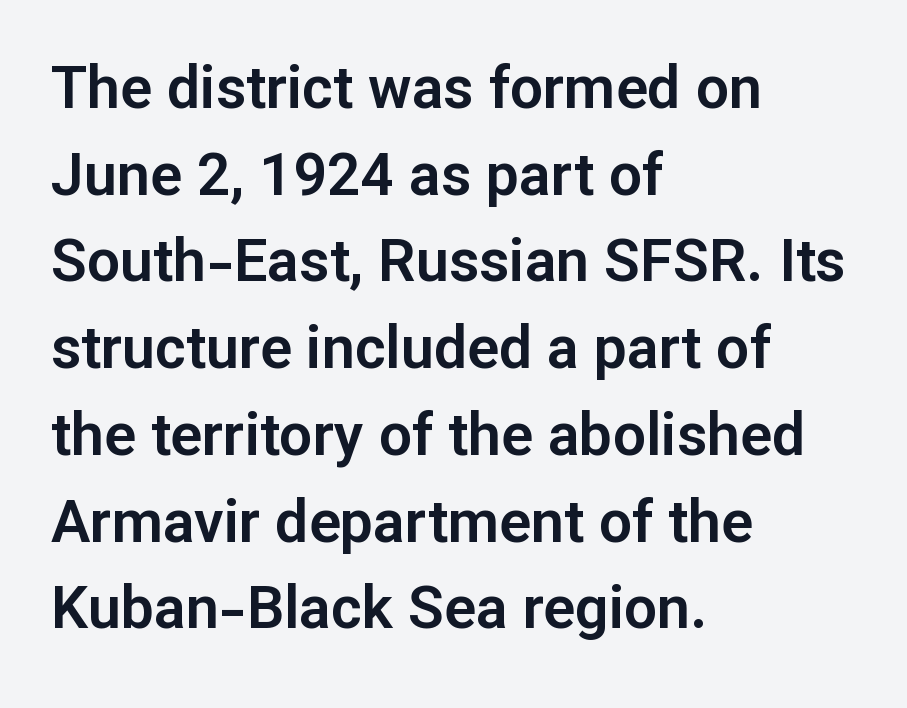
The image shows 59 px sans-serif type, upright; set left-aligned, normal line spacing (1.47x), normal letter spacing, not underlined; low stroke contrast and a medium x-height.
